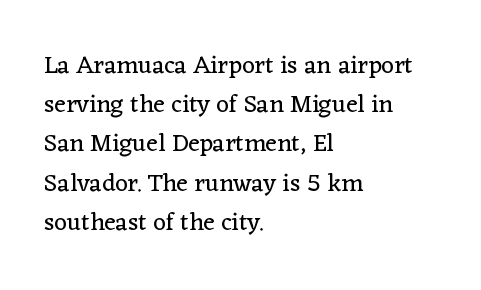
Is this a heavy cut? Hardly; it is regular or lighter. In CSS terms this would be text-align: left. Words appear dense and cohesive because spacing is normal. The gap between lines stays unmarked. Reading down the column, the eye jumps a familiar distance to each next line. This is roman type, the default non-slanted kind.
